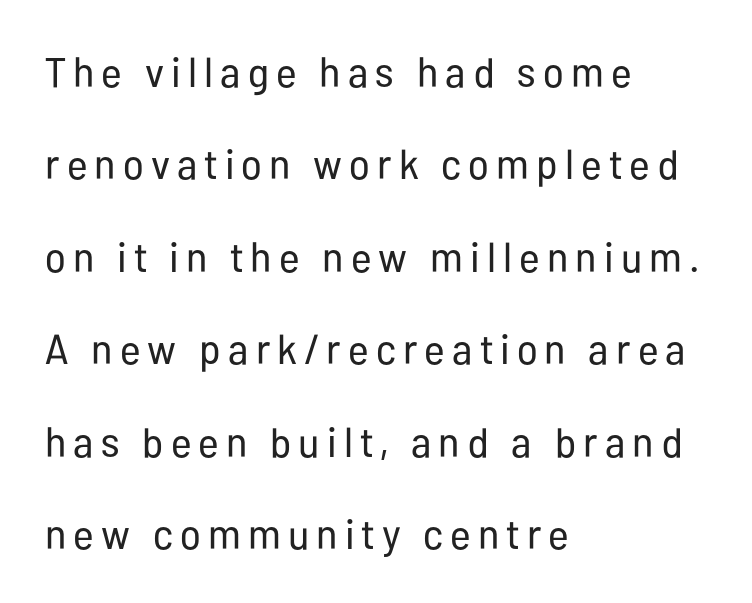
The weight would be labelled regular, book, light, or lighter still. Loosely led — the rows are spread out. A typesetter would label this face a sans. The text block is weighted toward the left margin, trailing off unevenly rightward. If you drew a line through each stem, it would be perfectly vertical.
